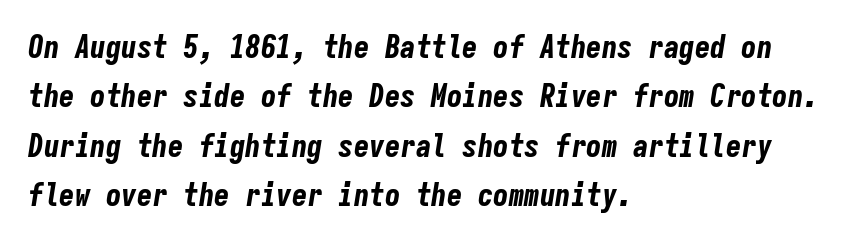
The image shows 31 px bold, condensed type, italic (leaning right), monospaced; set left-aligned, normal line spacing (1.59x), normal letter spacing, not underlined; low stroke contrast and a medium x-height.
